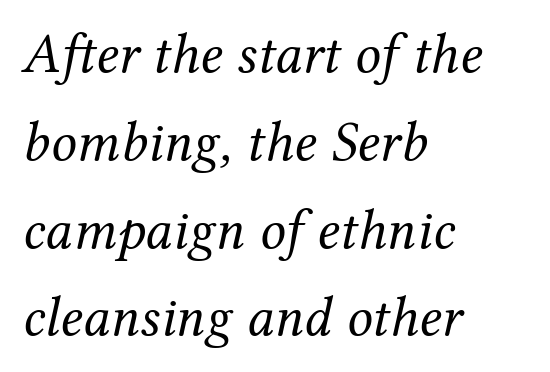
{"serif": "yes", "italic": "yes", "lean": "right", "slant_degrees": 12, "bold": "no", "weight": "regular", "width": "normal", "stroke_contrast": "medium", "x_height": "medium", "monospaced": "no", "underline": "no", "align": "left", "line_spacing": "normal", "line_spacing_ratio": 1.54, "letter_spacing": "normal", "letter_spacing_em": 0.0, "glyph_px": 57}
